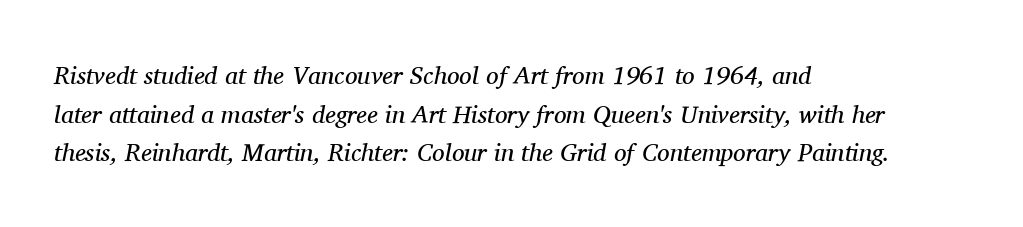
Q: Is the text bold? A: No.
Q: Is the text italic (slanted)? A: Yes, it leans right by about 11 degrees.
Q: Is the text underlined? A: No.
Q: How is the paragraph aligned? A: Left-aligned.
Q: Is the spacing between letters normal or unusually wide? A: Normal.
Q: Is the spacing between lines tight, normal or loose? A: Normal.
